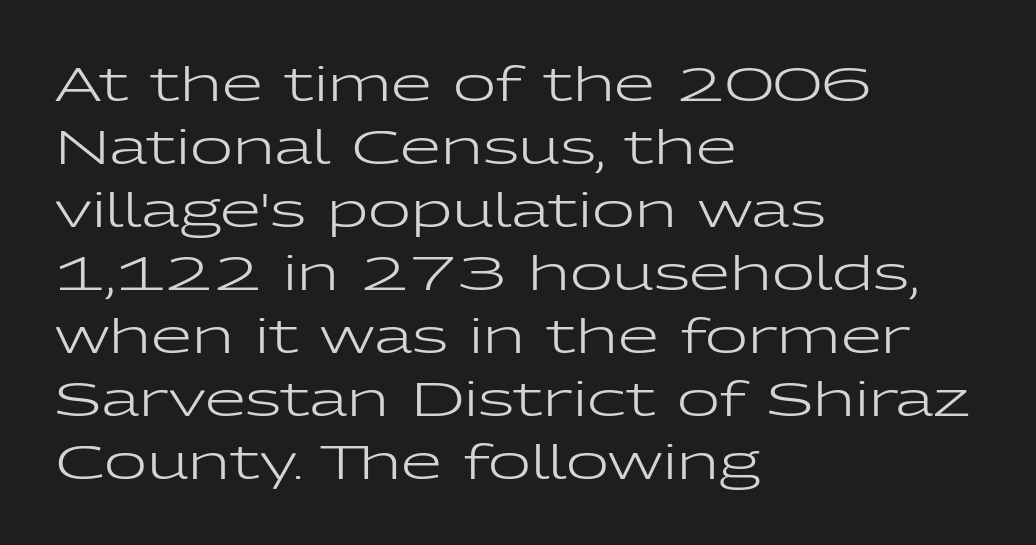
{"serif": "no", "italic": "no", "bold": "no", "weight": "regular", "width": "wide", "stroke_contrast": "low", "x_height": "medium", "monospaced": "no", "underline": "no", "align": "left", "line_spacing": "normal", "line_spacing_ratio": 1.34, "letter_spacing": "normal", "letter_spacing_em": 0.0, "glyph_px": 47}
